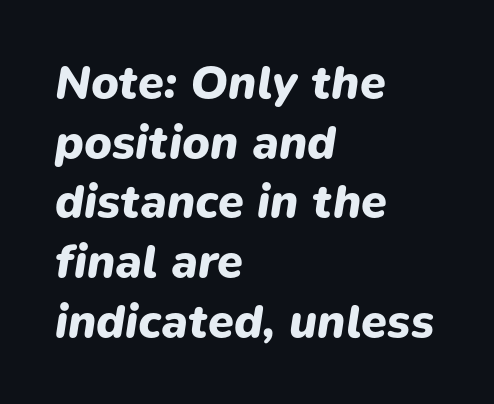
Q: Is the text bold? A: Yes.
Q: Is the text italic (slanted)? A: Yes, it leans right by about 9 degrees.
Q: Is the text underlined? A: No.
Q: How is the paragraph aligned? A: Left-aligned.
Q: Is the spacing between letters normal or unusually wide? A: Normal.
Q: Is the spacing between lines tight, normal or loose? A: Normal.
Q: Width (condensed, normal, or wide)? A: Normal.
Q: Stroke contrast? A: Low.
Q: x-height? A: Medium.
Q: Monospaced? A: No.
